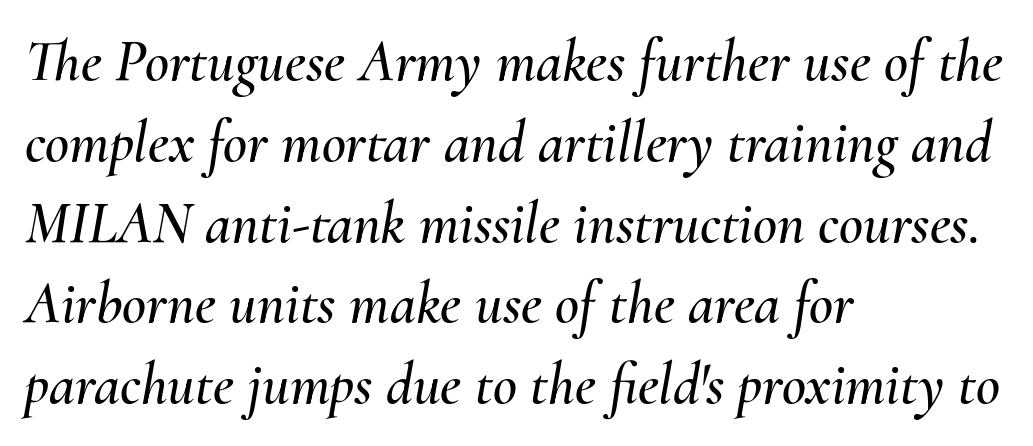
The image shows 59 px text type, italic (leaning right); set left-aligned, normal line spacing (1.37x), normal letter spacing, not underlined; medium stroke contrast and a small x-height.
